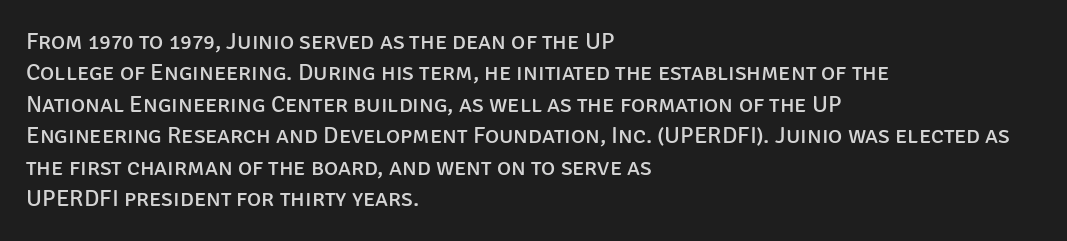
Q: Is the text bold? A: No.
Q: Is the text italic (slanted)? A: No, it is upright.
Q: Is the text underlined? A: No.
Q: How is the paragraph aligned? A: Left-aligned.
Q: Is the spacing between letters normal or unusually wide? A: Normal.
Q: Is the spacing between lines tight, normal or loose? A: Normal.
